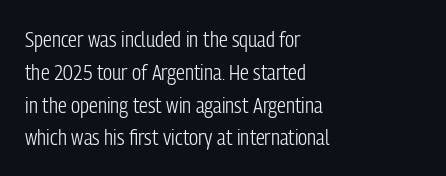
Descender tails drop into unmarked territory. Vertically, the passage feels balanced, rows spaced as you'd expect. The typesetter chose a ragged-right arrangement here. The typography opts for an upright posture over an oblique one. The rendering keeps characters at their native spacing. Stroke mass is kept to a normal reading level or below.
